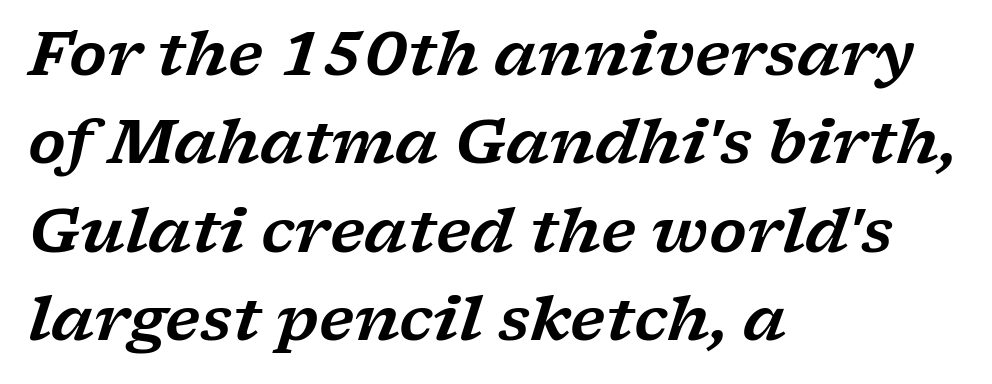
The image shows 61 px wide serif type, italic (leaning right); set left-aligned, normal line spacing (1.45x), normal letter spacing, not underlined; low stroke contrast and a medium x-height.
